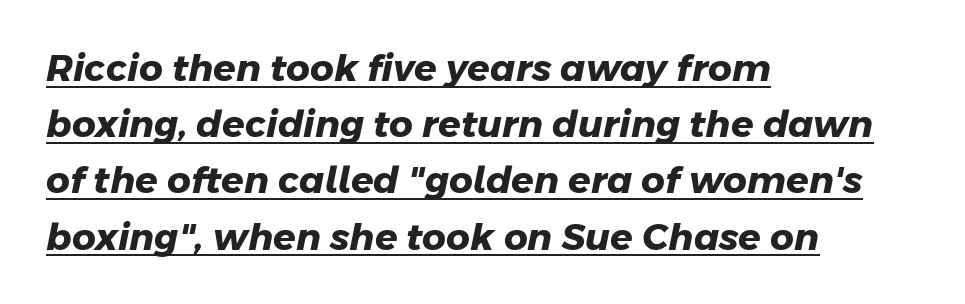
Leftover space on each line is placed entirely after the last word. The leading is moderate, giving the passage an even texture. Does the type have serifs? No, each stem ends abruptly. Is the type bold? Yes — the strokes are clearly thick and heavy. The letters advance in unequal steps, a hallmark of proportional type.
